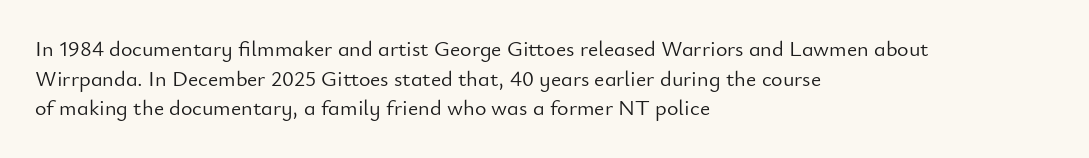
{"italic": "no", "bold": "no", "underline": "no", "align": "left", "line_spacing": "normal", "line_spacing_ratio": 1.35, "letter_spacing": "normal", "letter_spacing_em": 0.0, "glyph_px": 22}
